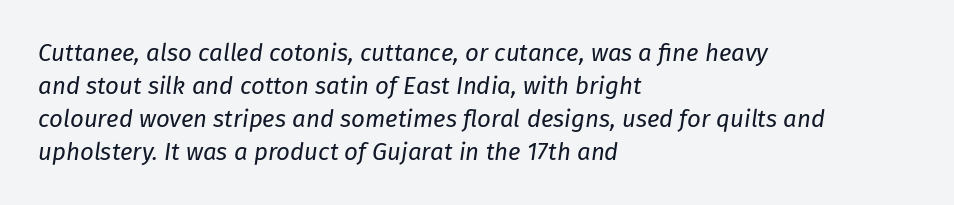
{"italic": "yes", "lean": "right", "slant_degrees": 8, "bold": "no", "underline": "no", "align": "left", "line_spacing": "normal", "line_spacing_ratio": 1.37, "letter_spacing": "normal", "letter_spacing_em": 0.0, "glyph_px": 24}
